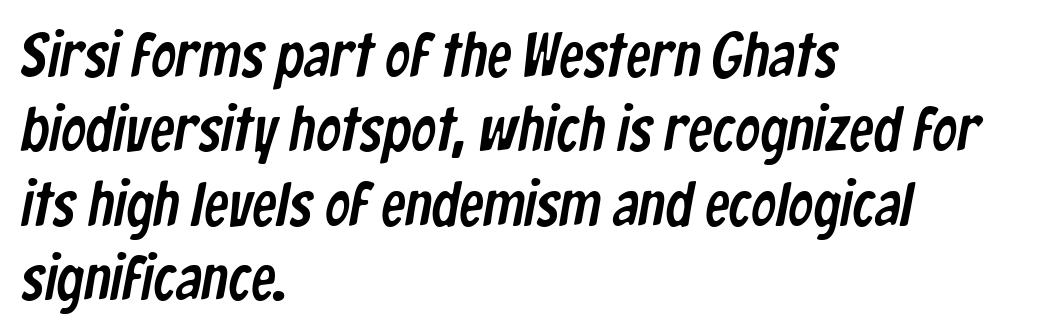
The image shows 62 px condensed sans-serif type; set left-aligned, line spacing 1.2x, normal letter spacing, not underlined; low stroke contrast and a medium x-height.
